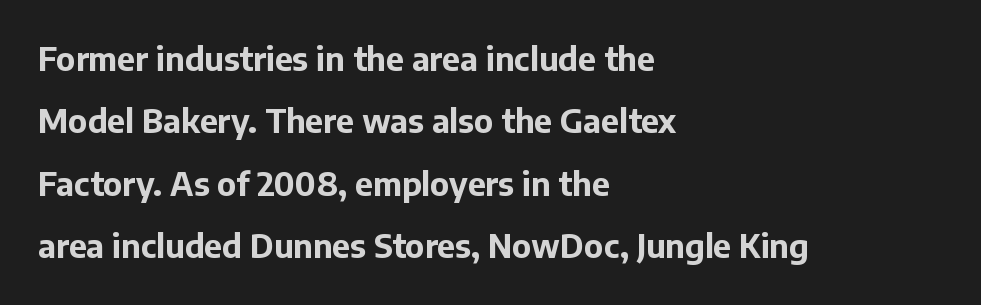
The image shows 32 px bold sans-serif type, upright; set left-aligned, loose line spacing (1.95x), normal letter spacing, not underlined; low stroke contrast and a medium x-height.
